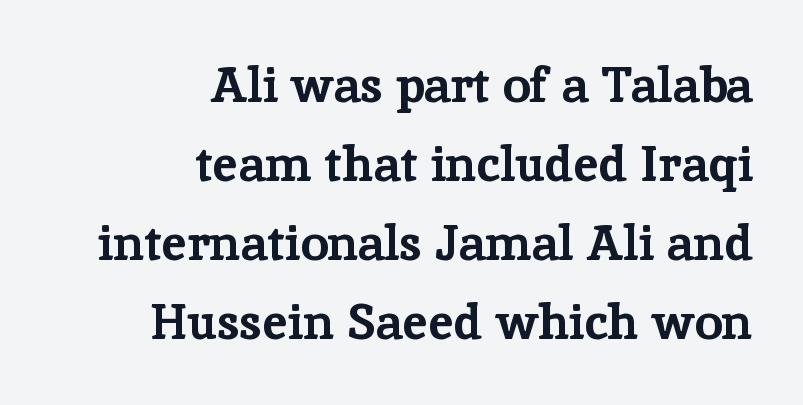
Q: Is the text bold? A: Yes.
Q: Is the text italic (slanted)? A: No, it is upright.
Q: Is the typeface a serif or a sans-serif typeface? A: Serif.
Q: Is the text underlined? A: No.
Q: How is the paragraph aligned? A: Right-aligned.
Q: Is the spacing between letters normal or unusually wide? A: Normal.
Q: Is the spacing between lines tight, normal or loose? A: Normal.
Q: Width (condensed, normal, or wide)? A: Normal.
Q: Stroke contrast? A: Low.
Q: x-height? A: Medium.
Q: Monospaced? A: No.
